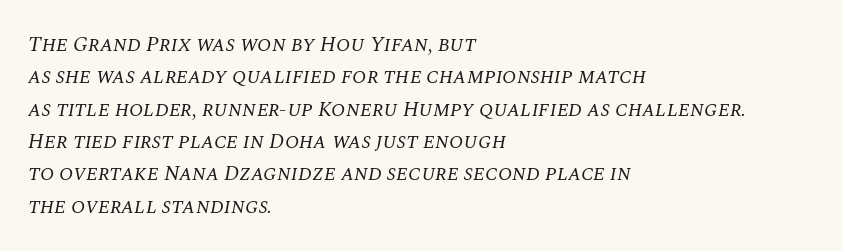
The image shows 21 px text type, italic (leaning right); set left-aligned, normal line spacing (1.54x), normal letter spacing, not underlined.
